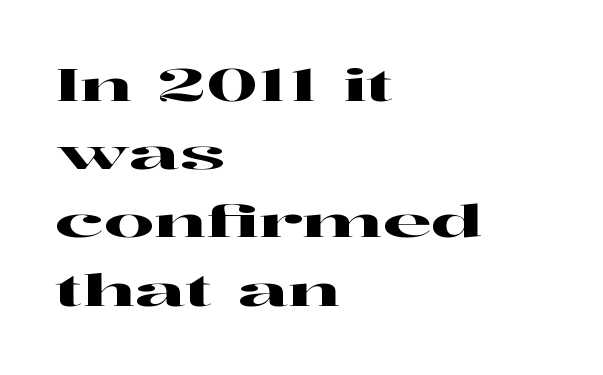
{"serif": "yes", "italic": "no", "width": "wide", "stroke_contrast": "high", "x_height": "medium", "monospaced": "no", "underline": "no", "align": "left", "line_spacing": "normal", "line_spacing_ratio": 1.55, "letter_spacing": "normal", "letter_spacing_em": 0.0, "glyph_px": 44}
